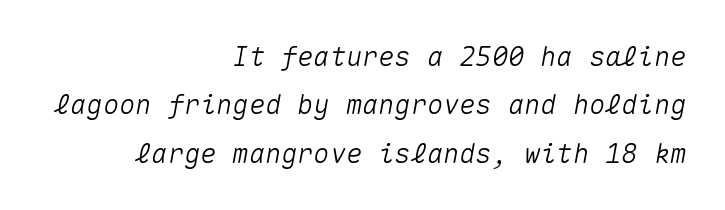
Q: Is the text italic (slanted)? A: Yes, it leans right by about 10 degrees.
Q: Is the text underlined? A: No.
Q: How is the paragraph aligned? A: Right-aligned.
Q: Is the spacing between letters normal or unusually wide? A: Normal.
